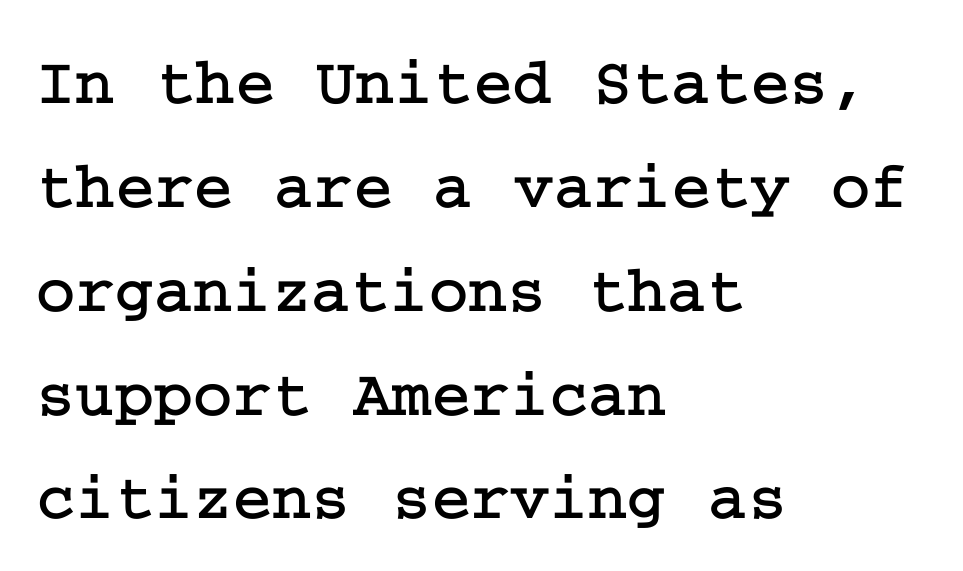
{"serif": "yes", "italic": "no", "width": "normal", "stroke_contrast": "low", "x_height": "medium", "underline": "no", "align": "left", "line_spacing": "normal", "line_spacing_ratio": 1.55, "letter_spacing": "normal", "letter_spacing_em": 0.0, "glyph_px": 67}
